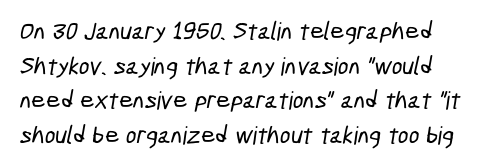
The image shows 25 px text type; set normal line spacing (1.39x), normal letter spacing, not underlined.
